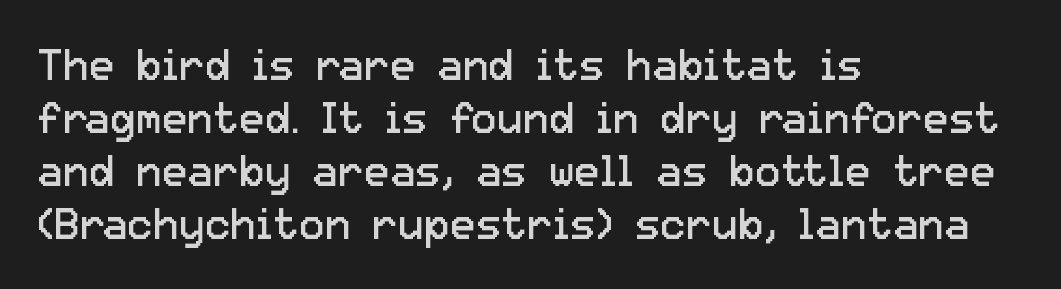
Q: Is the text bold? A: No.
Q: Is the text italic (slanted)? A: No, it is upright.
Q: Is the typeface a serif or a sans-serif typeface? A: Sans-serif.
Q: Is the text underlined? A: No.
Q: How is the paragraph aligned? A: Left-aligned.
Q: Is the spacing between letters normal or unusually wide? A: Normal.
Q: Width (condensed, normal, or wide)? A: Normal.
Q: Stroke contrast? A: Low.
Q: x-height? A: Medium.
Q: Monospaced? A: No.
